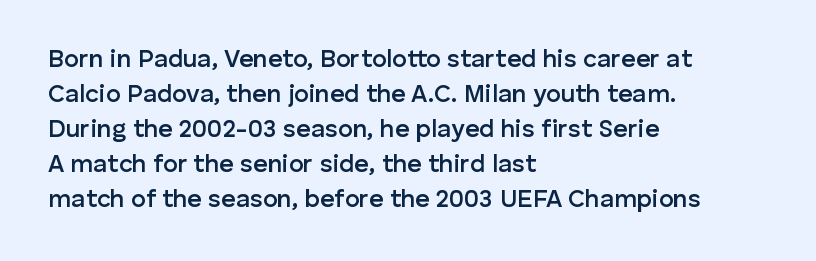
The image shows 25 px text type, upright; set left-aligned, normal line spacing (1.4x), normal letter spacing, not underlined.
